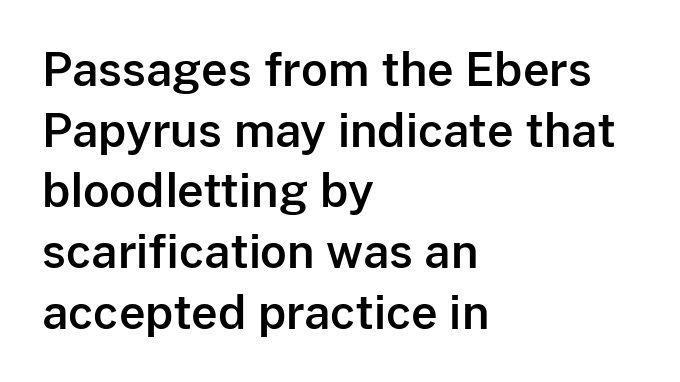
Q: Is the text italic (slanted)? A: No, it is upright.
Q: Is the typeface a serif or a sans-serif typeface? A: Sans-serif.
Q: Is the text underlined? A: No.
Q: How is the paragraph aligned? A: Left-aligned.
Q: Is the spacing between letters normal or unusually wide? A: Normal.
Q: Is the spacing between lines tight, normal or loose? A: Normal.
Q: Width (condensed, normal, or wide)? A: Normal.
Q: Stroke contrast? A: Low.
Q: x-height? A: Medium.
Q: Monospaced? A: No.
